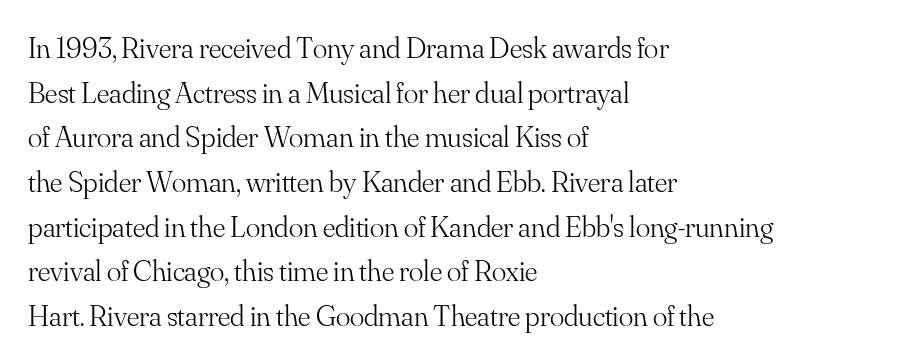
Q: Is the text bold? A: No.
Q: Is the text italic (slanted)? A: No, it is upright.
Q: Is the typeface a serif or a sans-serif typeface? A: Serif.
Q: Is the text underlined? A: No.
Q: How is the paragraph aligned? A: Left-aligned.
Q: Is the spacing between letters normal or unusually wide? A: Normal.
Q: Is the spacing between lines tight, normal or loose? A: Normal.
Q: Width (condensed, normal, or wide)? A: Normal.
Q: Stroke contrast? A: Medium.
Q: x-height? A: Small.
Q: Monospaced? A: No.
